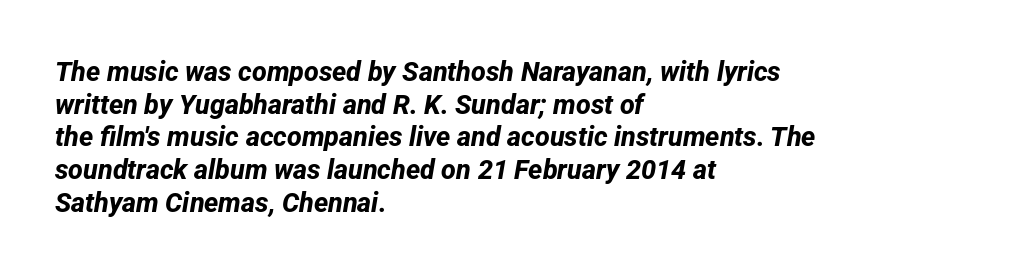
Q: Is the text bold? A: Yes.
Q: Is the text underlined? A: No.
Q: How is the paragraph aligned? A: Left-aligned.
Q: Is the spacing between letters normal or unusually wide? A: Normal.
